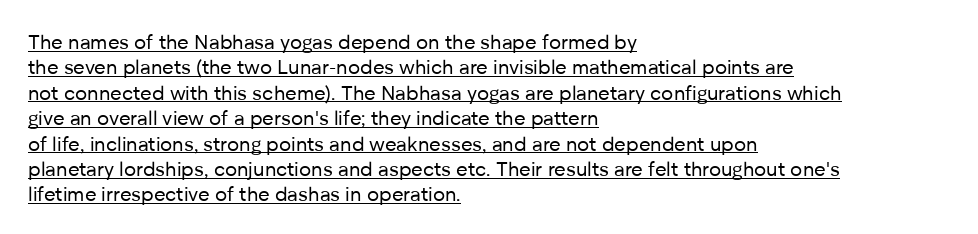
The letterforms sit at book weight or below. The lettering stays uniformly vertical, giving the passage a roman look. Compared with a centered layout, this one pins lines to the left instead. What stands out about the letter spacing? Nothing — it is the standard amount. Somebody hit Ctrl+U on this one — the words are underlined. Notice how descenders clear the ascenders below comfortably — that's standard leading.
